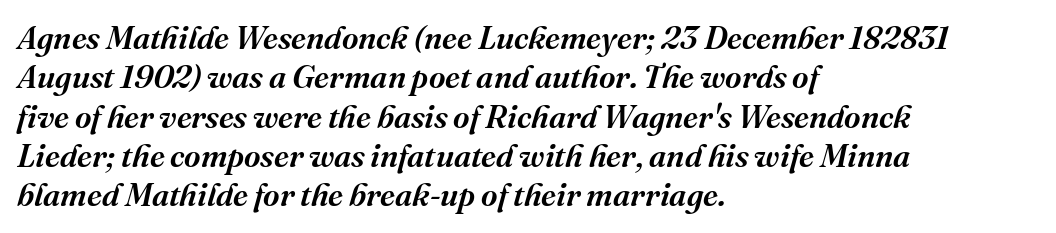
{"serif": "yes", "italic": "yes", "lean": "right", "slant_degrees": 16, "width": "normal", "stroke_contrast": "medium", "x_height": "medium", "monospaced": "no", "underline": "no", "align": "left", "line_spacing_ratio": 1.23, "letter_spacing": "normal", "letter_spacing_em": 0.0, "glyph_px": 32}
